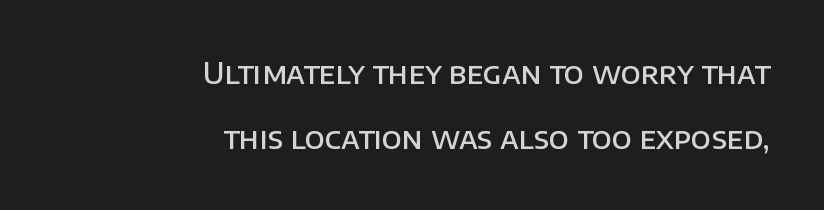
Q: Is the text bold? A: Semi-bold.
Q: Is the text italic (slanted)? A: No, it is upright.
Q: Is the typeface a serif or a sans-serif typeface? A: Sans-serif.
Q: Is the text underlined? A: No.
Q: How is the paragraph aligned? A: Right-aligned.
Q: Is the spacing between letters normal or unusually wide? A: Normal.
Q: Is the spacing between lines tight, normal or loose? A: Loose.
Q: Width (condensed, normal, or wide)? A: Normal.
Q: Stroke contrast? A: Low.
Q: x-height? A: Large.
Q: Monospaced? A: No.
